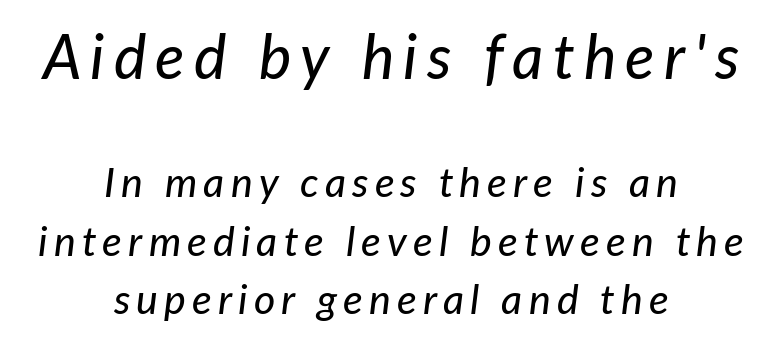
Horizontal alignment here is central, giving a formal, balanced look. Looking at the ascenders, they clearly lean. Each letter keeps its own natural width here, so spacing adapts to shape. These two chunks differ in scale, with the top chunk taking the larger measure.
